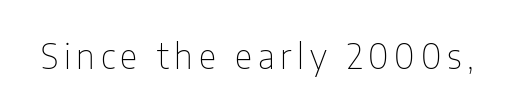
Q: Is the text bold? A: No.
Q: Is the text italic (slanted)? A: No, it is upright.
Q: Is the typeface a serif or a sans-serif typeface? A: Sans-serif.
Q: Is the text underlined? A: No.
Q: Width (condensed, normal, or wide)? A: Condensed.
Q: Stroke contrast? A: Low.
Q: x-height? A: Medium.
Q: Monospaced? A: No.
